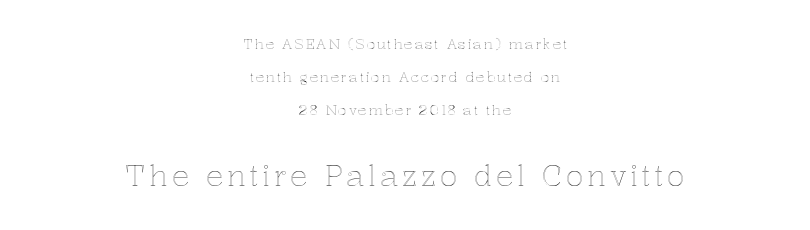
Is the block centered? Yes — each line is placed symmetrically about the middle. The passage shown is typed in a proportional face where columns would drift. Italic: no, the glyphs are upright roman. The words here are not underlined. Whoever set this made the second block the dominant, larger element.
